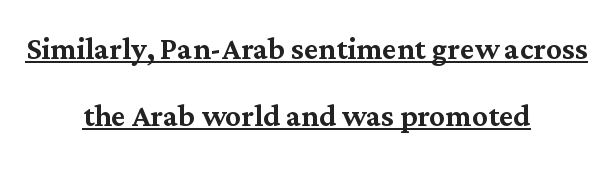
The image shows 39 px serif type, upright; set centered, line spacing 1.72x, normal letter spacing, underlined; medium stroke contrast and a medium x-height.
